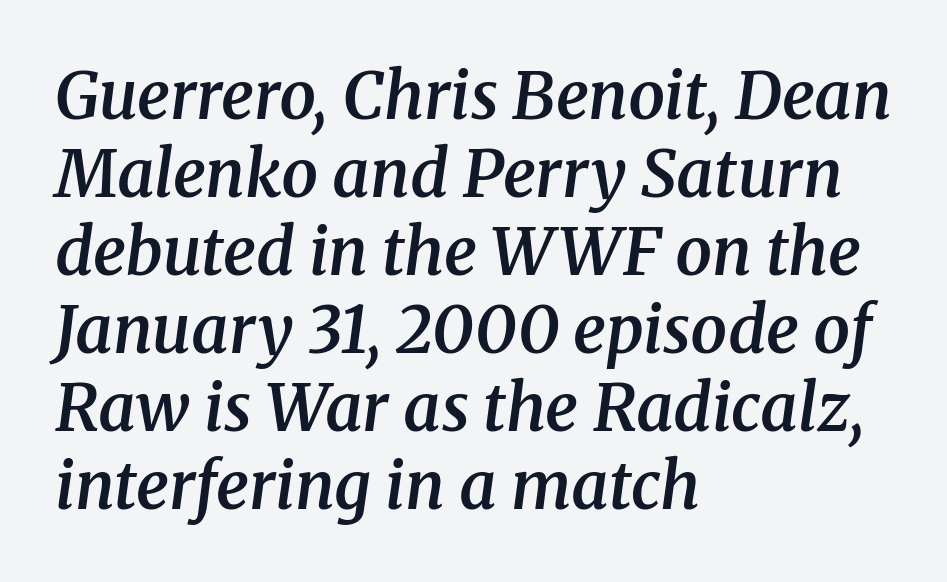
What weight is shown? A semibold, between regular and bold. Horizontally, the lines are justified to the leading edge only. Has an underline been added? It has not. Short note: letters normally spaced. Regarding serifs, this sample has them. Style check: oblique.
